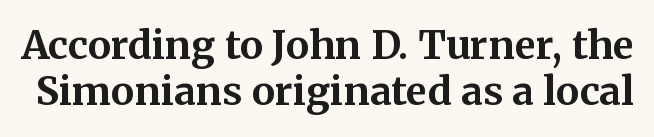
{"serif": "yes", "italic": "no", "bold": "yes", "weight": "bold", "width": "normal", "stroke_contrast": "medium", "x_height": "medium", "monospaced": "no", "underline": "no", "line_spacing_ratio": 1.18, "letter_spacing": "normal", "letter_spacing_em": 0.0, "glyph_px": 39}
